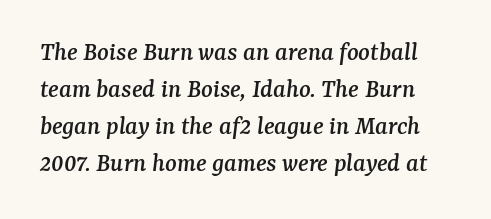
The image shows 27 px text type, italic (leaning right); set normal line spacing (1.37x), normal letter spacing, not underlined.
